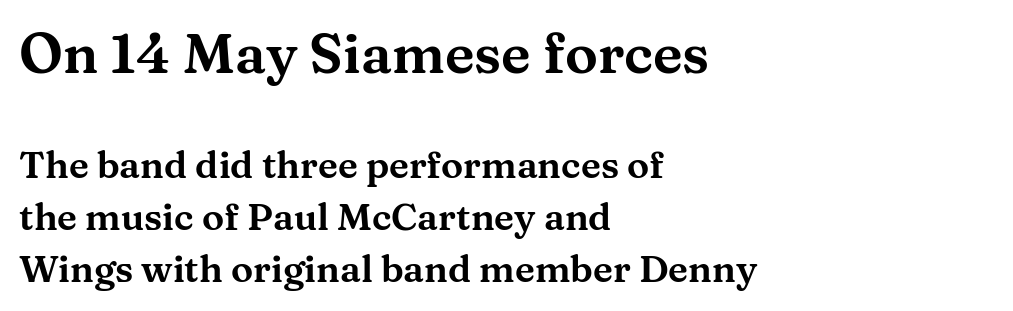
The passage shown is typeset with a serif family. The earlier block is typeset at a bigger size than the later block. Every stem runs plumb, perpendicular to the baseline. The lines are quadded left.
